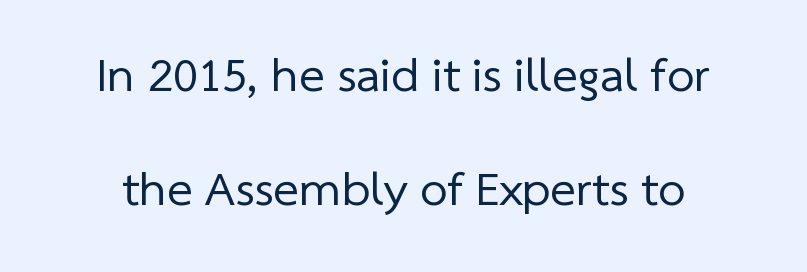
The image shows 49 px regular-weight sans-serif type; set centered, loose line spacing (2.33x), normal letter spacing, not underlined; low stroke contrast and a medium x-height.
